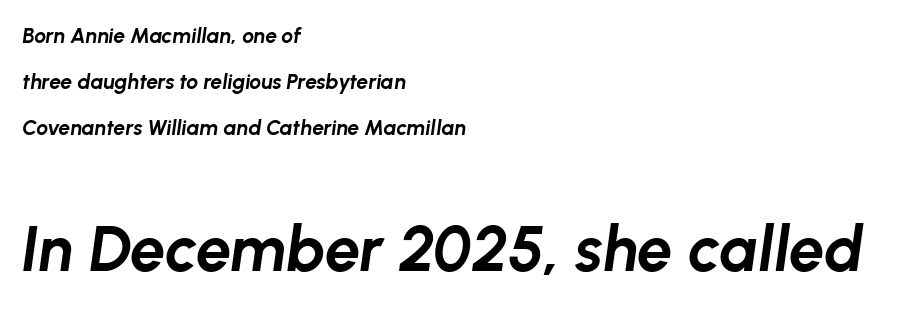
{"italic": "yes", "lean": "right", "slant_degrees": 8, "bold": "yes", "weight": "bold", "width": "normal", "stroke_contrast": "low", "x_height": "medium", "monospaced": "no", "underline": "no", "align": "left", "line_spacing": "loose", "line_spacing_ratio": 2.18, "letter_spacing": "normal", "letter_spacing_em": 0.0, "larger_block": "second", "size_ratio": 3.0, "glyph_px": 63}
